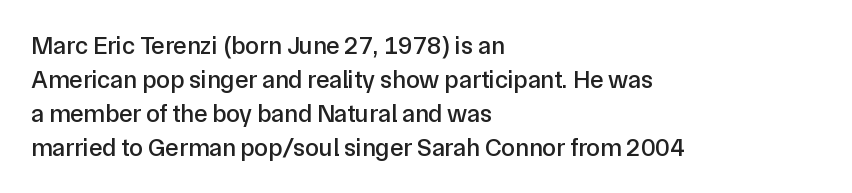
Q: Is the text italic (slanted)? A: No, it is upright.
Q: Is the text underlined? A: No.
Q: How is the paragraph aligned? A: Left-aligned.
Q: Is the spacing between letters normal or unusually wide? A: Normal.
Q: Is the spacing between lines tight, normal or loose? A: Normal.
